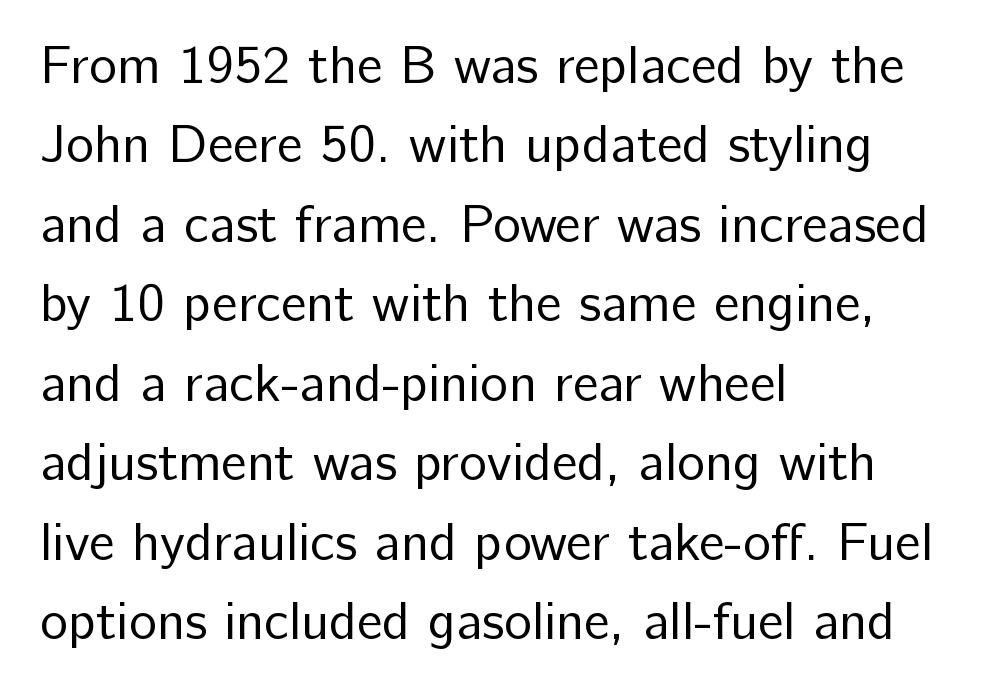
The image shows 53 px regular-weight sans-serif type, upright; set left-aligned, normal line spacing (1.5x), normal letter spacing, not underlined; low stroke contrast and a medium x-height.
